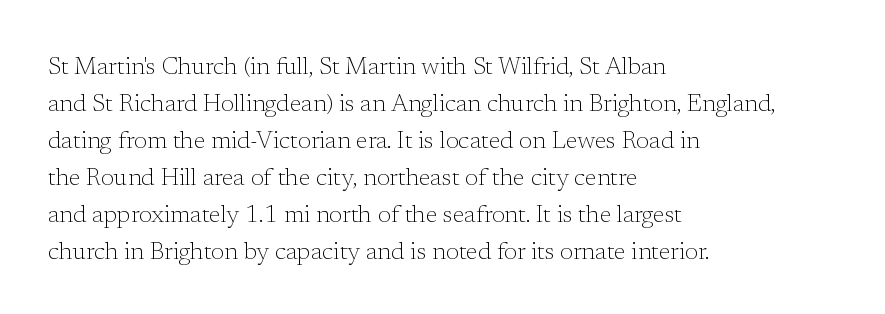
{"italic": "no", "bold": "no", "underline": "no", "align": "left", "line_spacing": "normal", "line_spacing_ratio": 1.54, "letter_spacing": "normal", "letter_spacing_em": 0.0, "glyph_px": 24}
